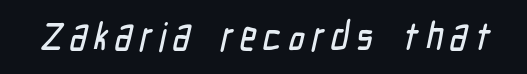
The image shows 40 px condensed sans-serif type; set not underlined; low stroke contrast and a medium x-height.
